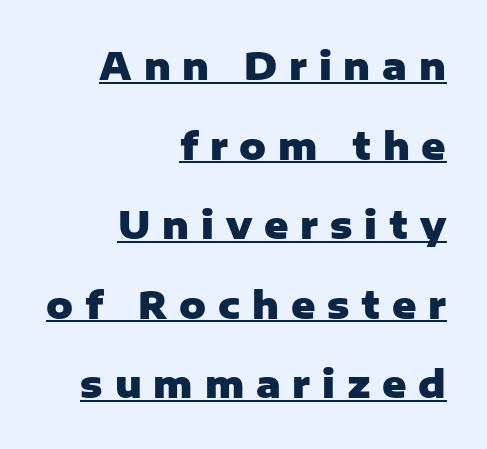
The image shows 37 px heavy sans-serif type, upright; set right-aligned, loose line spacing (2.15x), unusually wide letter spacing (+0.32 em), underlined; low stroke contrast and a medium x-height.
